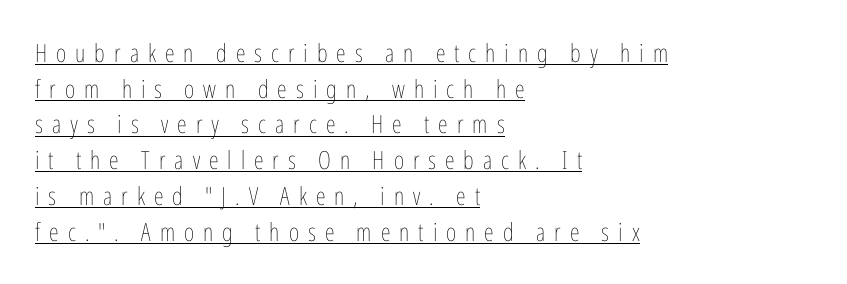
The image shows 25 px text type, upright; set left-aligned, normal line spacing (1.43x), unusually wide letter spacing (+0.36 em), underlined.
